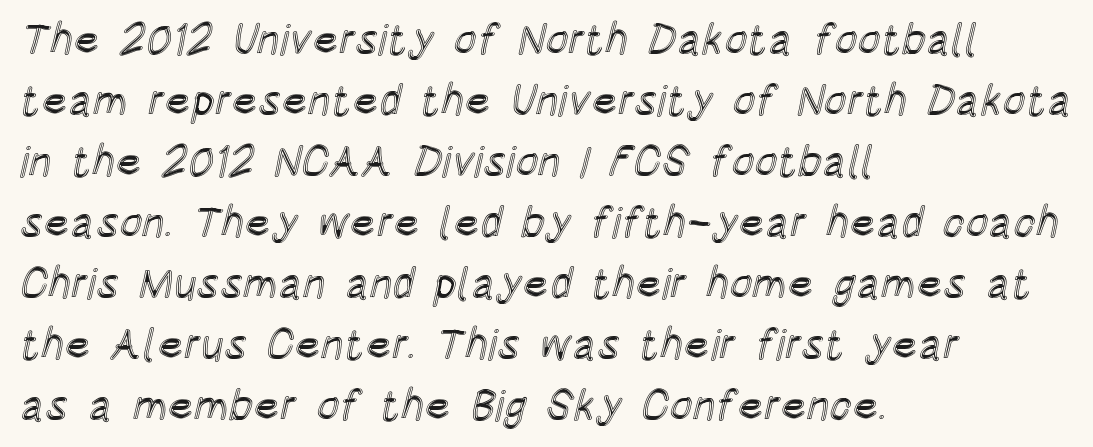
The typesetter chose a ragged-right arrangement here. Descender tails drop into unmarked territory. The letters sit at their default tracking, neither squeezed nor spread. The passage shown stacks its lines at a standard gap.
